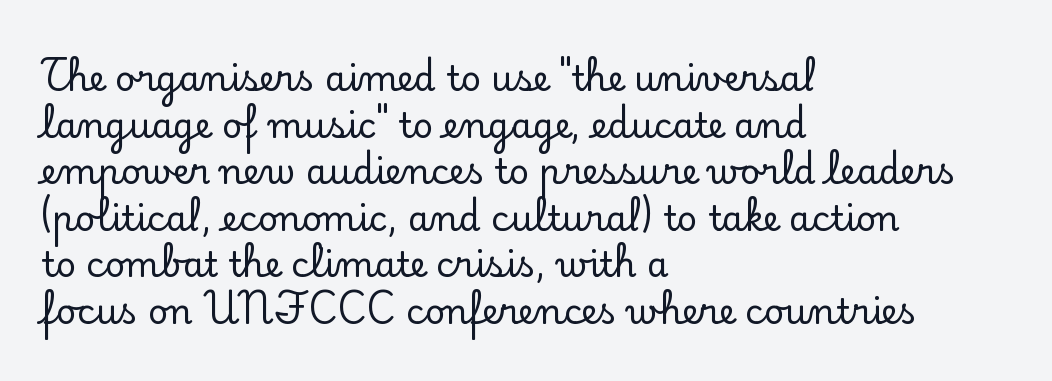
The image shows 35 px serif type, upright; set left-aligned, normal line spacing (1.33x), normal letter spacing, not underlined; low stroke contrast and a small x-height.
